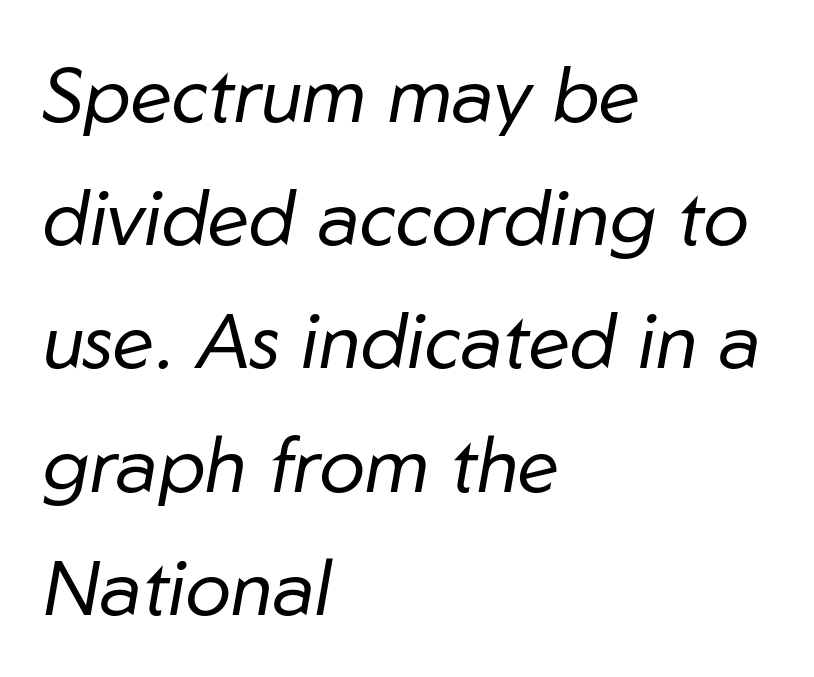
{"italic": "yes", "lean": "right", "slant_degrees": 10, "bold": "no", "weight": "regular", "width": "normal", "stroke_contrast": "low", "x_height": "medium", "monospaced": "no", "underline": "no", "align": "left", "line_spacing": "normal", "line_spacing_ratio": 1.6, "letter_spacing": "normal", "letter_spacing_em": 0.0, "glyph_px": 77}
